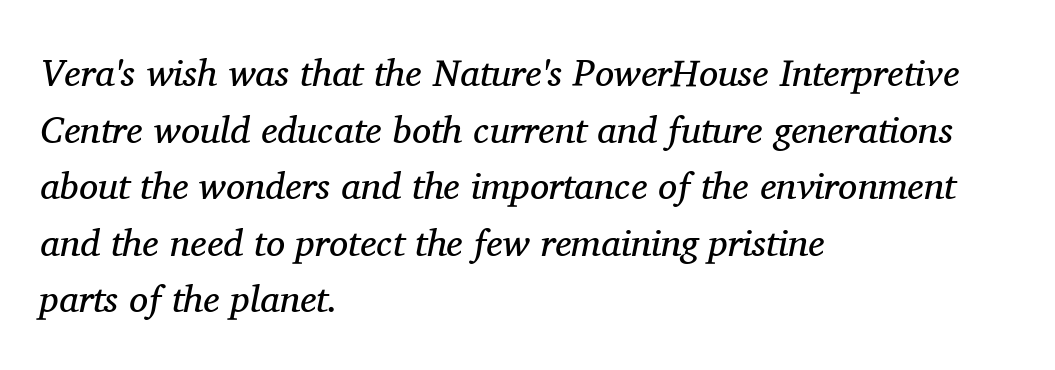
The image shows 38 px regular-weight serif type, italic (leaning right); set left-aligned, normal line spacing (1.49x), normal letter spacing, not underlined; medium stroke contrast and a medium x-height.
